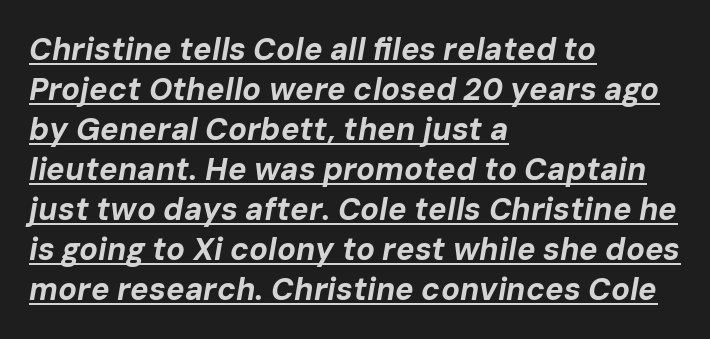
The image shows 31 px bold type, italic (leaning right); set left-aligned, normal line spacing (1.29x), normal letter spacing, underlined; low stroke contrast and a medium x-height.
